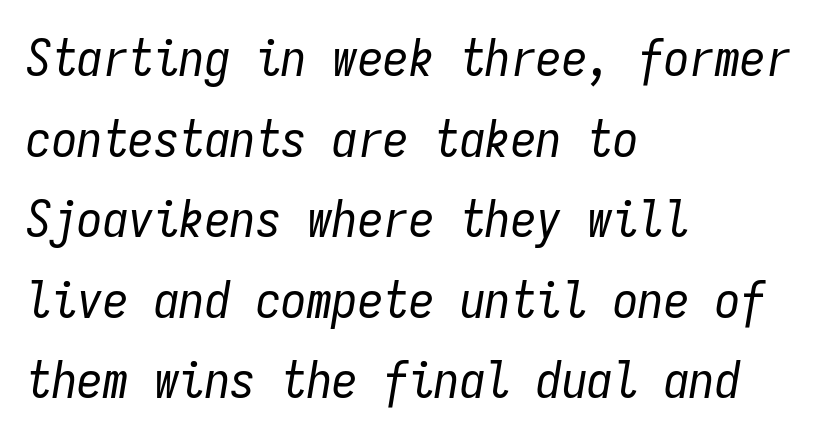
The image shows 51 px regular-weight, condensed type, italic (leaning right), monospaced; set left-aligned, normal line spacing (1.58x), normal letter spacing, not underlined; low stroke contrast and a medium x-height.
